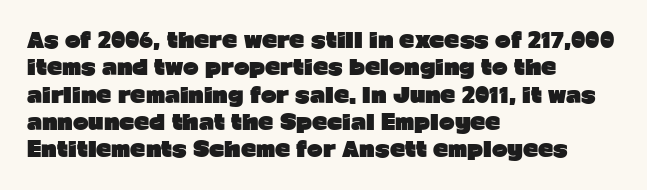
{"italic": "no", "bold": "yes", "underline": "no", "align": "left", "line_spacing": "normal", "line_spacing_ratio": 1.3, "letter_spacing": "normal", "letter_spacing_em": 0.0, "glyph_px": 21}
